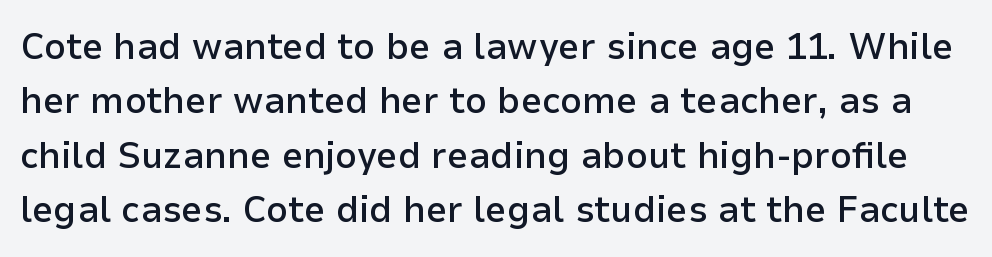
Q: Is the text bold? A: Semi-bold.
Q: Is the text italic (slanted)? A: No, it is upright.
Q: Is the typeface a serif or a sans-serif typeface? A: Sans-serif.
Q: Is the text underlined? A: No.
Q: Is the spacing between letters normal or unusually wide? A: Normal.
Q: Is the spacing between lines tight, normal or loose? A: Normal.
Q: Width (condensed, normal, or wide)? A: Normal.
Q: Stroke contrast? A: Low.
Q: x-height? A: Medium.
Q: Monospaced? A: No.
